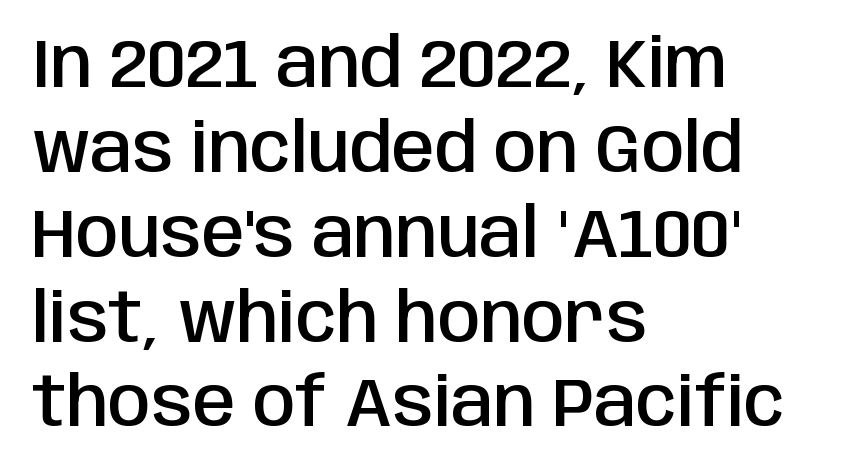
Q: Is the text bold? A: Semi-bold.
Q: Is the text italic (slanted)? A: No, it is upright.
Q: Is the typeface a serif or a sans-serif typeface? A: Sans-serif.
Q: Is the text underlined? A: No.
Q: How is the paragraph aligned? A: Left-aligned.
Q: Is the spacing between letters normal or unusually wide? A: Normal.
Q: Width (condensed, normal, or wide)? A: Condensed.
Q: Stroke contrast? A: Low.
Q: x-height? A: Large.
Q: Monospaced? A: No.
